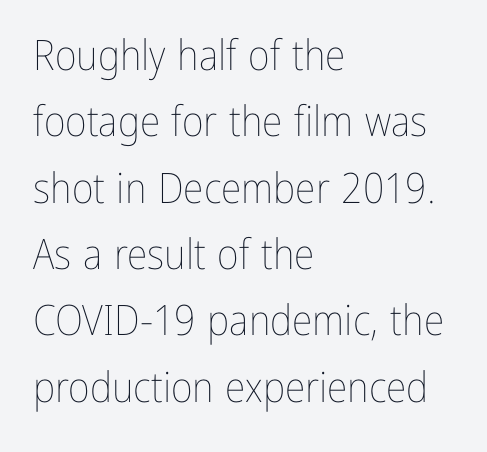
Q: Is the text bold? A: No.
Q: Is the text italic (slanted)? A: No, it is upright.
Q: Is the text underlined? A: No.
Q: How is the paragraph aligned? A: Left-aligned.
Q: Is the spacing between letters normal or unusually wide? A: Normal.
Q: Is the spacing between lines tight, normal or loose? A: Normal.
Q: Width (condensed, normal, or wide)? A: Condensed.
Q: Stroke contrast? A: Low.
Q: x-height? A: Medium.
Q: Monospaced? A: No.
